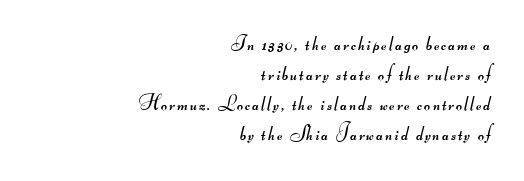
The image shows 21 px text type; set right-aligned, normal line spacing (1.43x), not underlined.
